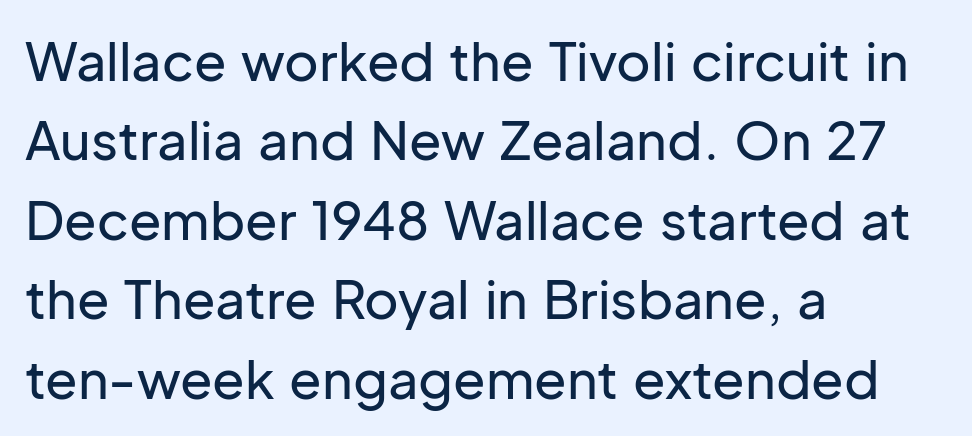
{"serif": "no", "italic": "no", "width": "normal", "stroke_contrast": "low", "x_height": "medium", "monospaced": "no", "underline": "no", "align": "left", "line_spacing": "normal", "line_spacing_ratio": 1.5, "letter_spacing": "normal", "letter_spacing_em": 0.0, "glyph_px": 53}
